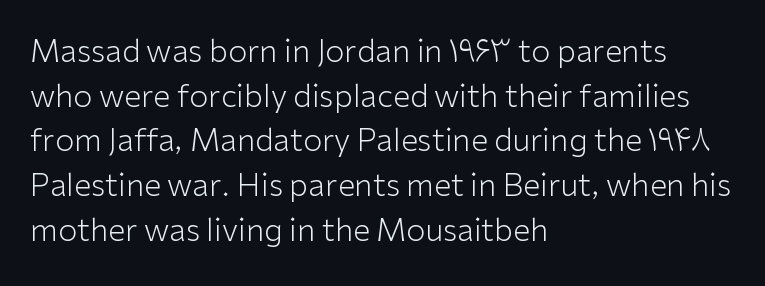
The rendering shows plain stroke endings on the letterforms — a sans-serif design. Lines of text with bare space underneath. The strokes carry an ordinary text weight at most. Leading: standard. Look at the tracking — it's just the regular setting, nothing added.
